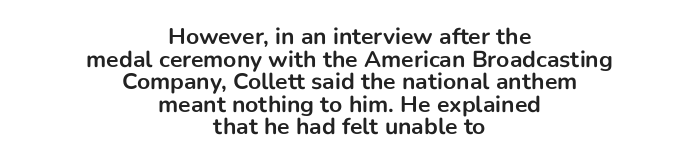
The image shows 23 px bold type, upright; set centered, tight line spacing (0.98x), normal letter spacing, not underlined.
